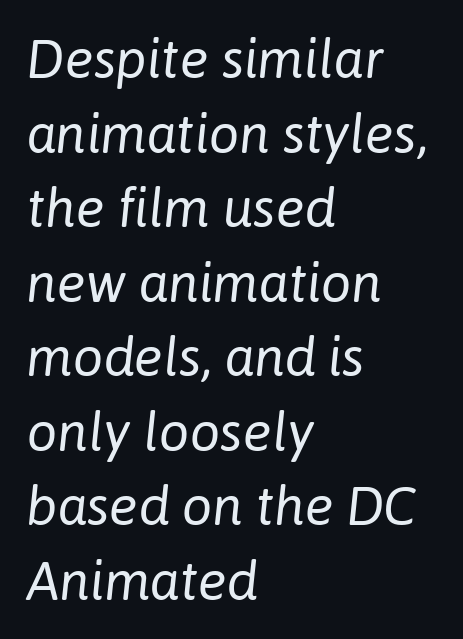
The image shows 54 px regular-weight type, italic (leaning right); set left-aligned, normal line spacing (1.38x), normal letter spacing, not underlined; low stroke contrast and a medium x-height.
